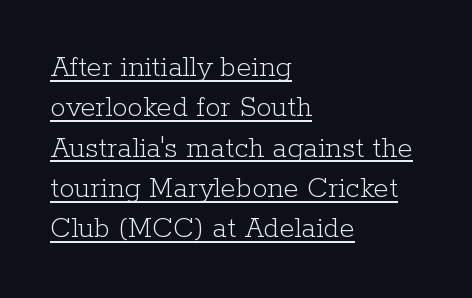
Visually the block forms a straight wall on the left and a jagged coastline on the right. The face used here appears with an underline applied. Inter-character spacing is left at the font's built-in metrics. The text was rendered using a seriffed face with decorative stroke endings. This sample uses an upright cut, with every glyph sitting square on the baseline.
